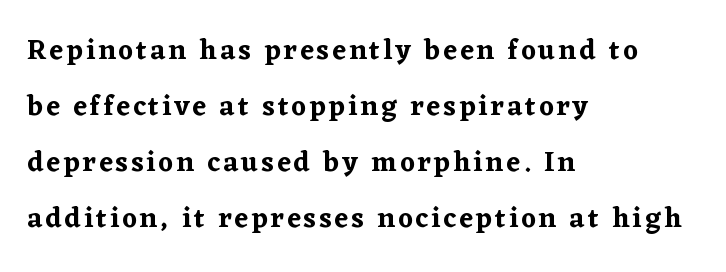
Q: Is the text italic (slanted)? A: No, it is upright.
Q: Is the typeface a serif or a sans-serif typeface? A: Serif.
Q: Is the text underlined? A: No.
Q: How is the paragraph aligned? A: Left-aligned.
Q: Is the spacing between lines tight, normal or loose? A: Loose.
Q: Width (condensed, normal, or wide)? A: Normal.
Q: Stroke contrast? A: Low.
Q: x-height? A: Medium.
Q: Monospaced? A: No.
